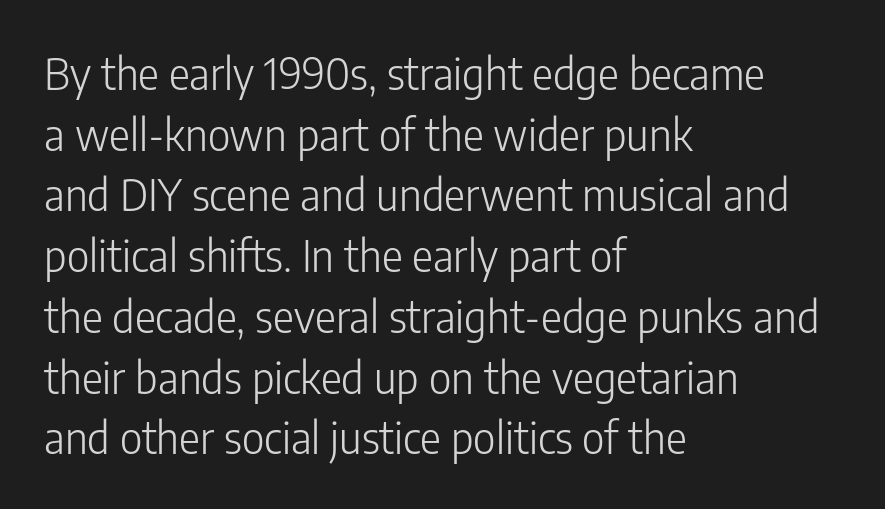
The image shows 44 px light, condensed sans-serif type, upright; set left-aligned, normal line spacing (1.38x), normal letter spacing, not underlined; low stroke contrast and a medium x-height.
